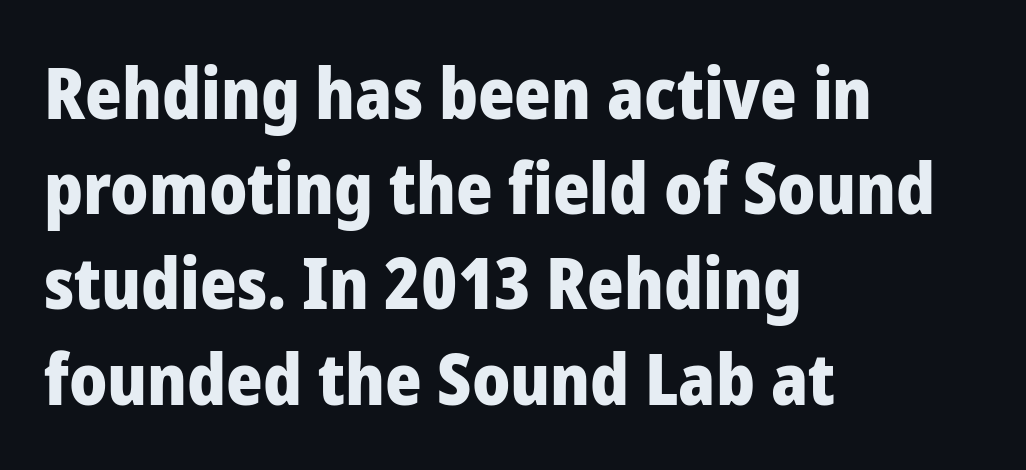
Notice how the passage keeps a crisp vertical edge on the left only. Characters remain perfectly vertical along every line. Each letter keeps its own natural width here, so spacing adapts to shape. To sum up the face: it is a sans, with no serifs. Descenders are the only things crossing below the line.
